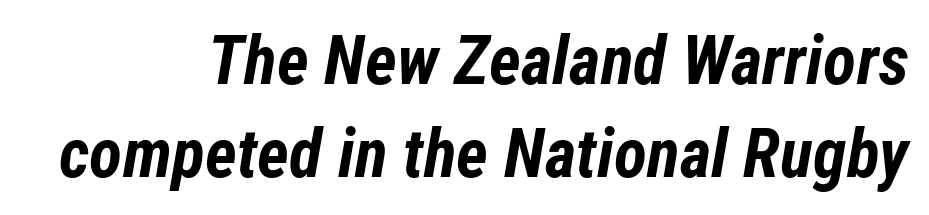
Q: Is the text bold? A: Yes.
Q: Is the text italic (slanted)? A: Yes, it leans right by about 12 degrees.
Q: Is the text underlined? A: No.
Q: How is the paragraph aligned? A: Right-aligned.
Q: Is the spacing between letters normal or unusually wide? A: Normal.
Q: Is the spacing between lines tight, normal or loose? A: Normal.
Q: Width (condensed, normal, or wide)? A: Condensed.
Q: Stroke contrast? A: Low.
Q: x-height? A: Medium.
Q: Monospaced? A: No.
